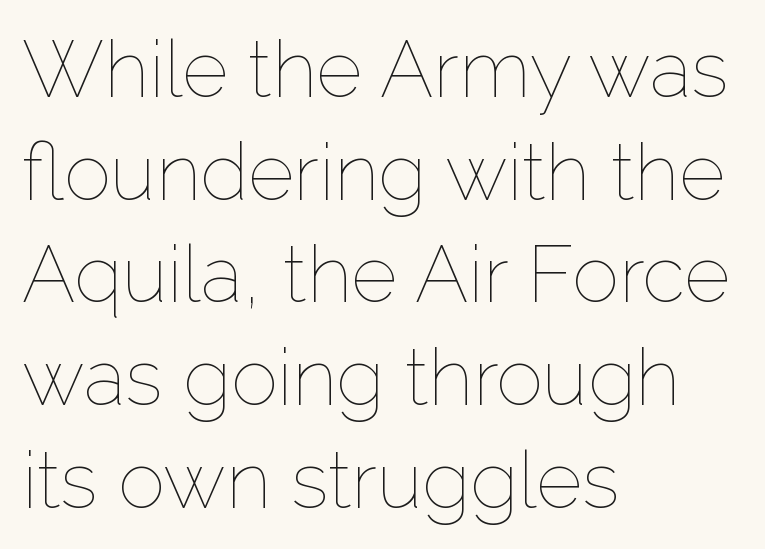
{"italic": "no", "bold": "no", "weight": "thin", "width": "normal", "stroke_contrast": "low", "x_height": "medium", "monospaced": "no", "underline": "no", "align": "left", "line_spacing": "normal", "line_spacing_ratio": 1.3, "letter_spacing": "normal", "letter_spacing_em": 0.0, "glyph_px": 79}
